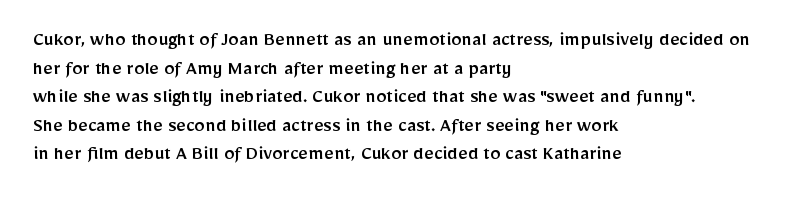
Q: Is the text italic (slanted)? A: No, it is upright.
Q: Is the text underlined? A: No.
Q: How is the paragraph aligned? A: Left-aligned.
Q: Is the spacing between letters normal or unusually wide? A: Normal.
Q: Is the spacing between lines tight, normal or loose? A: Normal.
